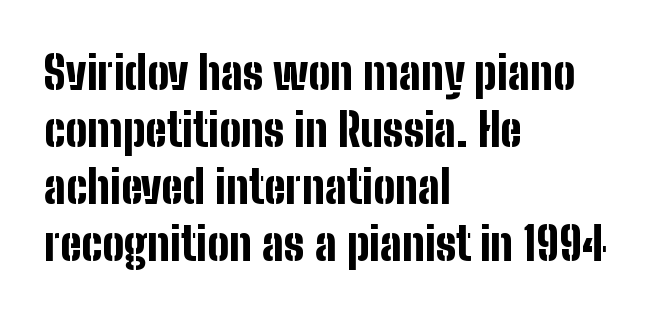
The image shows 46 px bold, condensed sans-serif type, upright; set left-aligned, line spacing 1.24x, normal letter spacing, not underlined; low stroke contrast and a medium x-height.
